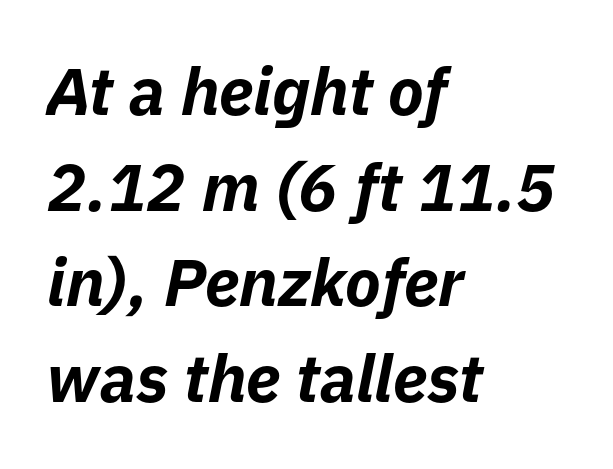
Evenly set lines give the paragraph a standard silhouette. Summary of weight: heavy, a full bold. Note the varied advance widths — an 'i' is clearly narrower than an 'm'. Compared with a centered layout, this one pins lines to the left instead.
